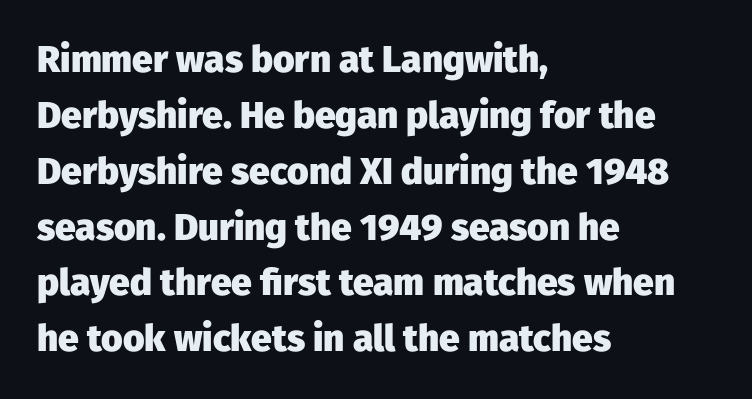
The image shows 37 px heavy sans-serif type, upright; set left-aligned, normal line spacing (1.51x), normal letter spacing, not underlined; low stroke contrast and a medium x-height.
